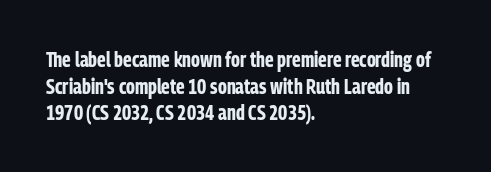
{"italic": "no", "bold": "yes", "underline": "no", "align": "left", "line_spacing": "normal", "line_spacing_ratio": 1.27, "letter_spacing": "normal", "letter_spacing_em": 0.0, "glyph_px": 21}
